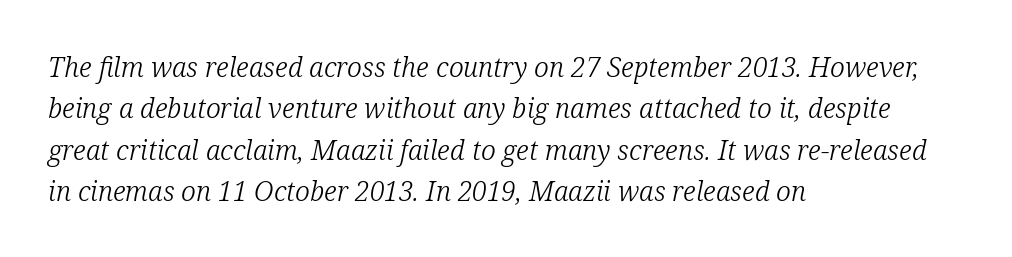
Q: Is the text bold? A: No.
Q: Is the text italic (slanted)? A: Yes, it leans right by about 12 degrees.
Q: Is the text underlined? A: No.
Q: How is the paragraph aligned? A: Left-aligned.
Q: Is the spacing between letters normal or unusually wide? A: Normal.
Q: Is the spacing between lines tight, normal or loose? A: Normal.
